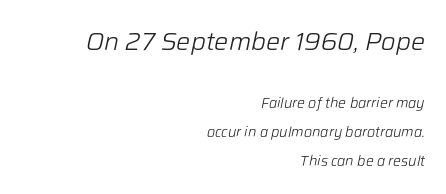
The image shows 25 px text type, italic (leaning right); set right-aligned, loose line spacing (2.05x), normal letter spacing, not underlined; the first (top) block is 1.79x larger.
